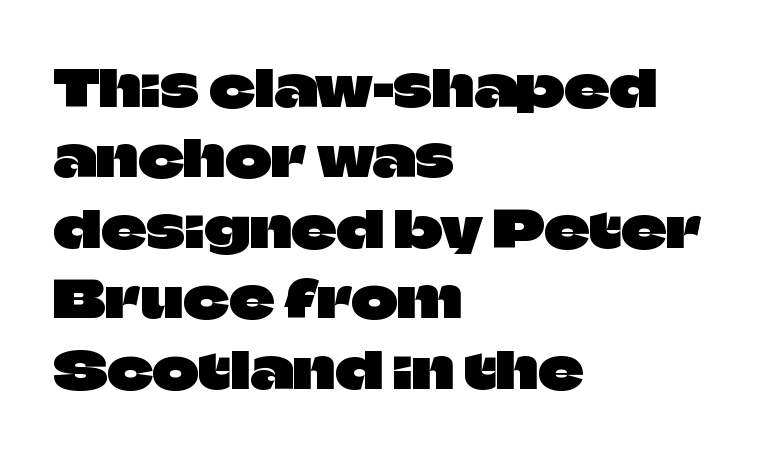
{"serif": "no", "italic": "no", "width": "normal", "stroke_contrast": "low", "x_height": "large", "monospaced": "no", "underline": "no", "align": "left", "line_spacing": "normal", "line_spacing_ratio": 1.41, "letter_spacing": "normal", "letter_spacing_em": 0.0, "glyph_px": 50}
